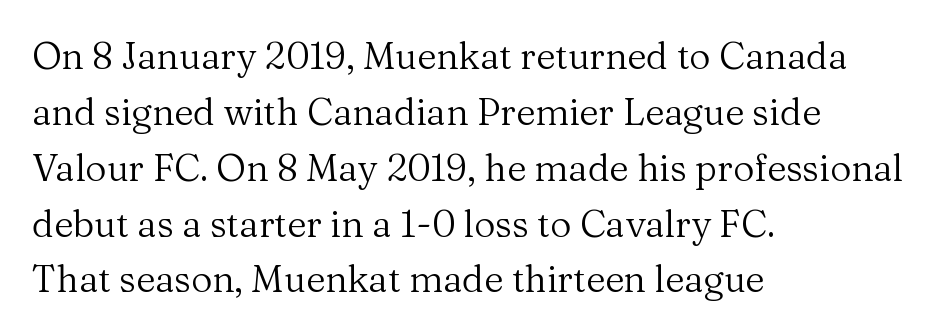
{"serif": "yes", "italic": "no", "bold": "no", "weight": "regular", "width": "normal", "stroke_contrast": "medium", "x_height": "medium", "monospaced": "no", "underline": "no", "align": "left", "line_spacing": "normal", "line_spacing_ratio": 1.51, "letter_spacing": "normal", "letter_spacing_em": 0.0, "glyph_px": 37}
